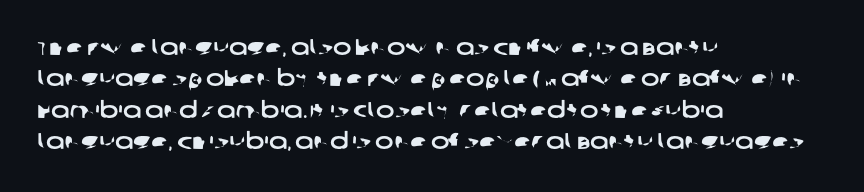
{"underline": "no", "align": "left", "line_spacing": "normal", "line_spacing_ratio": 1.43, "letter_spacing": "normal", "letter_spacing_em": 0.0, "glyph_px": 22}
